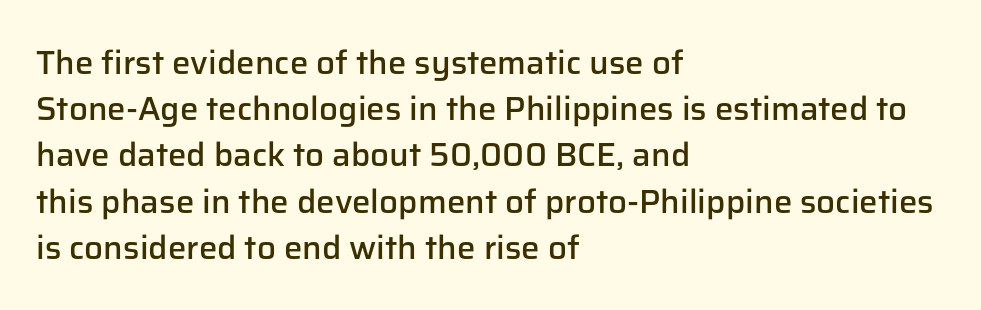
The image shows 33 px semibold sans-serif type, upright; set left-aligned, normal line spacing (1.4x), normal letter spacing, not underlined; low stroke contrast and a medium x-height.
